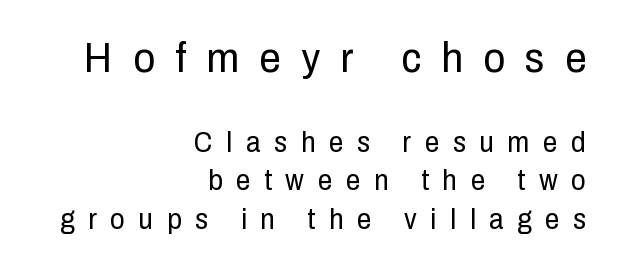
Q: Is the text bold? A: No.
Q: Is the text italic (slanted)? A: No, it is upright.
Q: Is the typeface a serif or a sans-serif typeface? A: Sans-serif.
Q: Is the text underlined? A: No.
Q: How is the paragraph aligned? A: Right-aligned.
Q: Is the spacing between letters normal or unusually wide? A: Unusually wide.
Q: Is the spacing between lines tight, normal or loose? A: Normal.
Q: Which block of text is set in a larger size, the first (top) or the second (bottom)? A: The first (top) one.
Q: Width (condensed, normal, or wide)? A: Condensed.
Q: Stroke contrast? A: Low.
Q: x-height? A: Medium.
Q: Monospaced? A: No.
